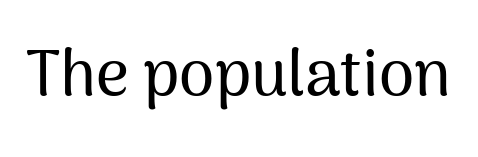
Q: Is the text italic (slanted)? A: No, it is upright.
Q: Is the typeface a serif or a sans-serif typeface? A: Sans-serif.
Q: Is the text underlined? A: No.
Q: Is the spacing between letters normal or unusually wide? A: Normal.
Q: Width (condensed, normal, or wide)? A: Normal.
Q: Stroke contrast? A: Medium.
Q: x-height? A: Medium.
Q: Monospaced? A: No.
